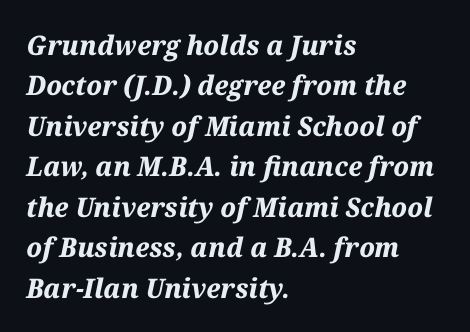
The image shows 27 px bold type, italic (leaning right); set left-aligned, normal line spacing (1.5x), normal letter spacing, not underlined.
